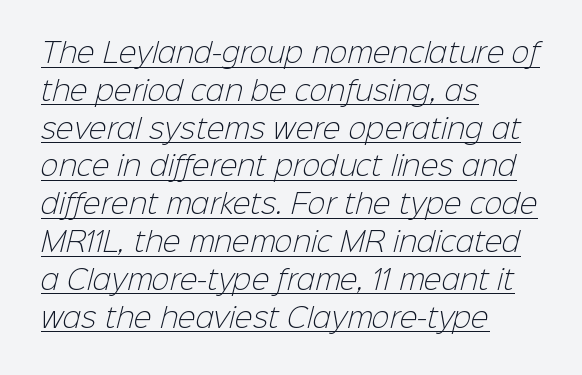
The image shows 27 px text type; set left-aligned, normal line spacing (1.4x), normal letter spacing, underlined.
